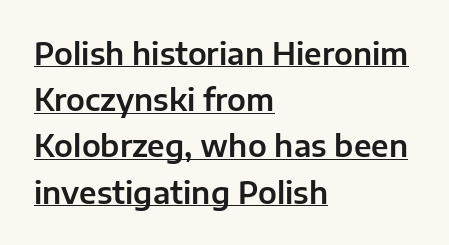
The passage shown is typed in a proportional face where columns would drift. These lines sit exactly where default settings would place them. A typesetter would call this zero additional tracking. Examine the stroke ends and you'll find no serifs. The face used here appears with an underline applied.
